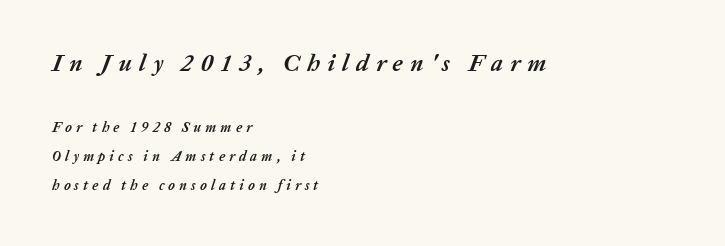
{"italic": "yes", "lean": "right", "slant_degrees": 20, "bold": "yes", "underline": "no", "align": "left", "line_spacing": "loose", "line_spacing_ratio": 2.07, "letter_spacing": "wide", "letter_spacing_em": 0.29, "larger_block": "first", "size_ratio": 1.71, "glyph_px": 24}
